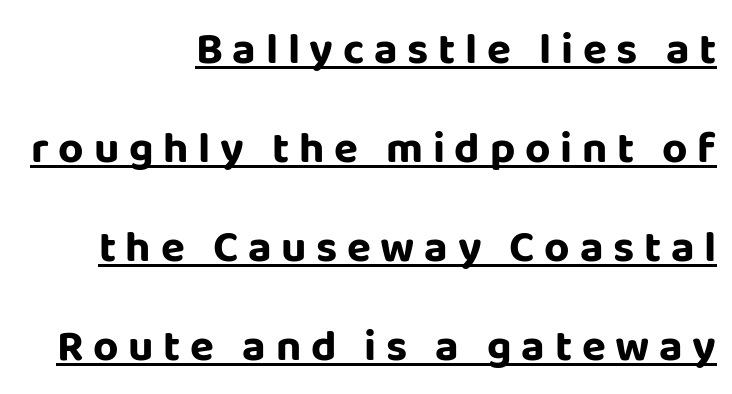
The image shows 44 px bold sans-serif type, upright; set right-aligned, loose line spacing (2.25x), unusually wide letter spacing (+0.22 em), underlined; low stroke contrast and a large x-height.
